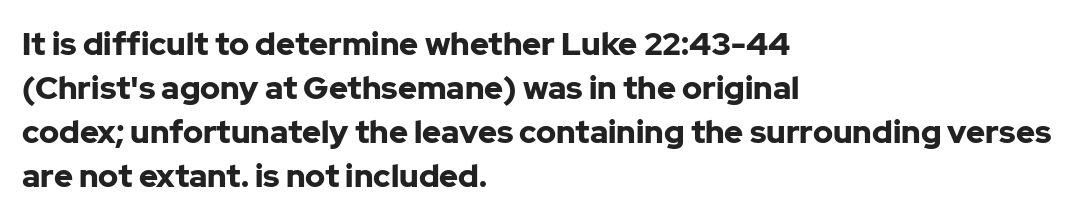
Inter-character spacing is left at the font's built-in metrics. Vertical strokes here are truly vertical. Left-aligned paragraph, ragged on the right. To sum up the face: it is a sans, with no serifs. The passage shown is typed in a proportional face where columns would drift.
